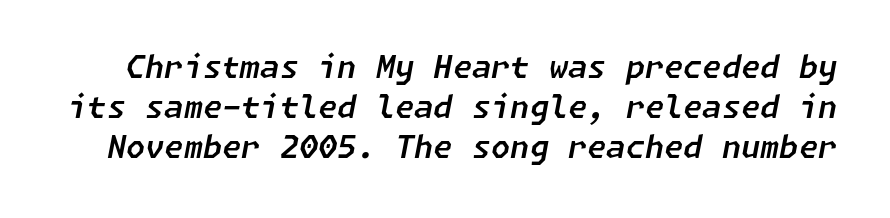
{"italic": "yes", "lean": "right", "slant_degrees": 11, "width": "normal", "stroke_contrast": "low", "x_height": "medium", "underline": "no", "line_spacing": "normal", "line_spacing_ratio": 1.29, "letter_spacing": "normal", "letter_spacing_em": 0.0, "glyph_px": 31}
